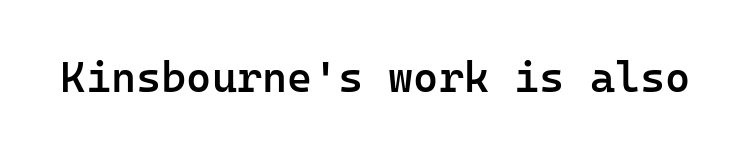
These lines keep a tight, regular rhythm from letter to letter. Serifs: no, the terminals of the letterforms are clean. Nobody drew a line under any word here. The specimen reads as upright at a glance.
